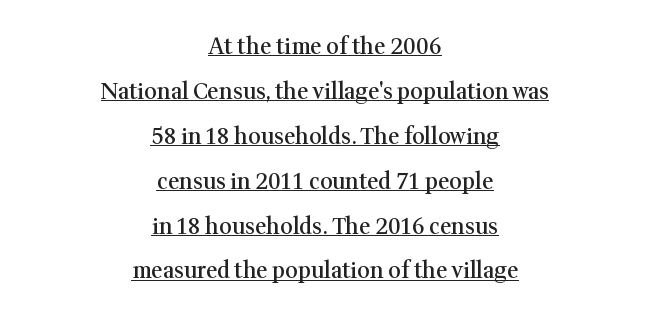
Q: Is the text bold? A: Semi-bold.
Q: Is the text italic (slanted)? A: No, it is upright.
Q: Is the text underlined? A: Yes.
Q: How is the paragraph aligned? A: Centered.
Q: Is the spacing between letters normal or unusually wide? A: Normal.
Q: Is the spacing between lines tight, normal or loose? A: Loose.
